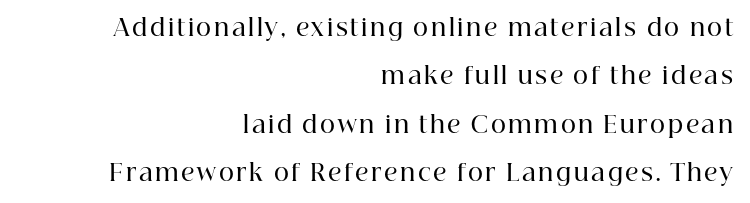
Heft: intermediate — a semibold. Quick note: not italic, upright. Just letters on the line, the space beneath them empty. Each new line begins a long way beneath the previous one. The lines in this sample share a right terminus and differ only in where they begin.
